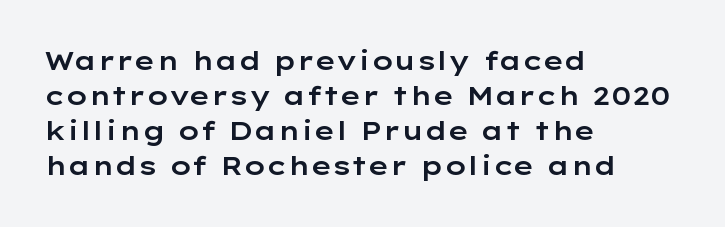
The image shows 26 px text type, upright; set left-aligned, normal line spacing (1.35x), normal letter spacing, not underlined.
